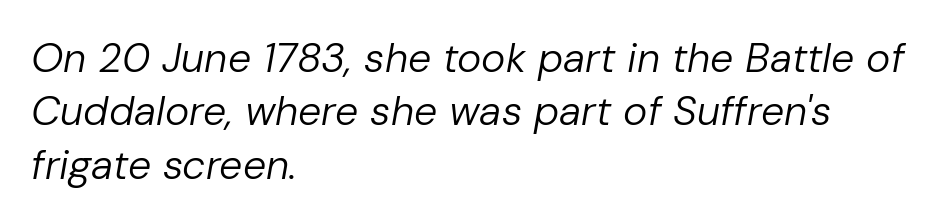
Q: Is the text bold? A: No.
Q: Is the text italic (slanted)? A: Yes, it leans right by about 10 degrees.
Q: Is the text underlined? A: No.
Q: How is the paragraph aligned? A: Left-aligned.
Q: Is the spacing between letters normal or unusually wide? A: Normal.
Q: Is the spacing between lines tight, normal or loose? A: Normal.
Q: Width (condensed, normal, or wide)? A: Normal.
Q: Stroke contrast? A: Low.
Q: x-height? A: Medium.
Q: Monospaced? A: No.
